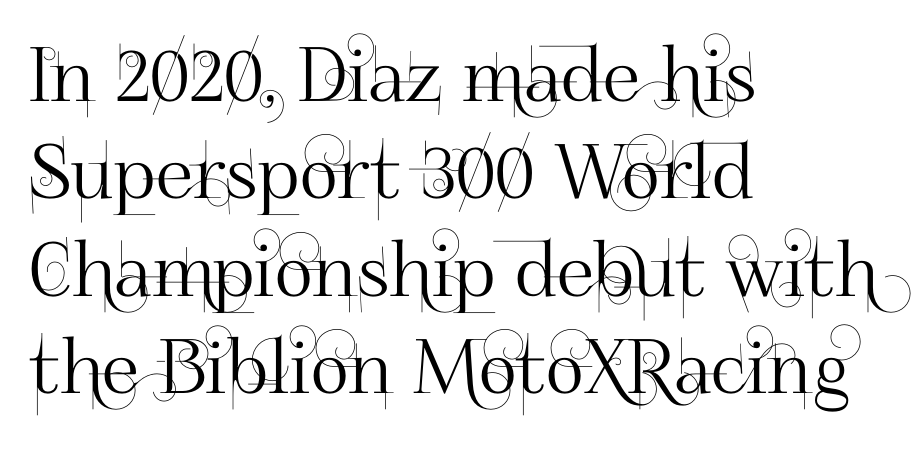
Here the designer chose a conventional face with non-uniform glyph widths. Notice how descenders clear the ascenders below comfortably — that's standard leading. This rendering uses left alignment, leaving the right contour irregular. The passage shown has conventional tracking throughout. Nope, no serifs anywhere on these letters. No word sits above an underline.
